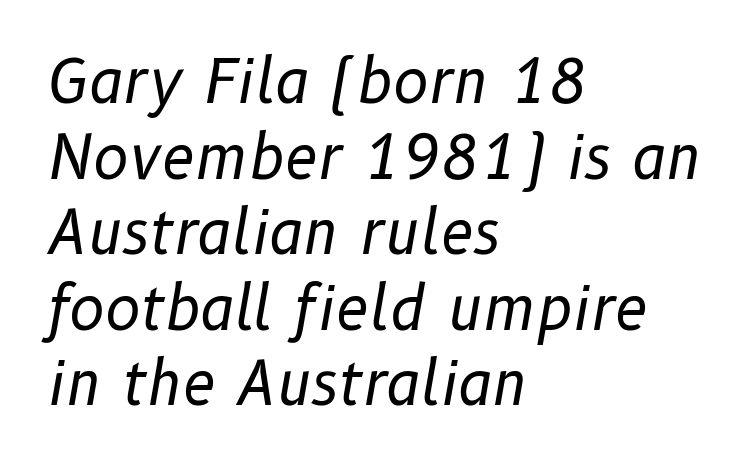
Q: Is the text bold? A: No.
Q: Is the text italic (slanted)? A: Yes, it leans right by about 10 degrees.
Q: Is the text underlined? A: No.
Q: How is the paragraph aligned? A: Left-aligned.
Q: Is the spacing between letters normal or unusually wide? A: Normal.
Q: Is the spacing between lines tight, normal or loose? A: Normal.
Q: Width (condensed, normal, or wide)? A: Normal.
Q: Stroke contrast? A: Low.
Q: x-height? A: Medium.
Q: Monospaced? A: No.
